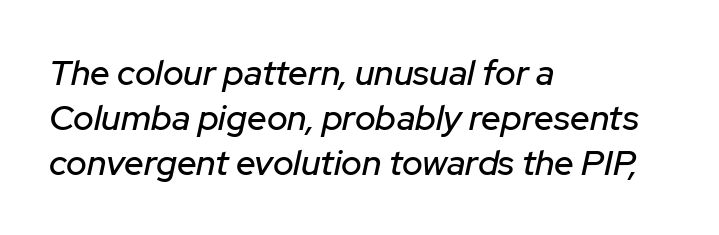
Compared with ordinary roman type, these characters are visibly tilted. Typeset ragged right — the left edge is the straight one. Does the leading feel generous? No, just average. The words here are not underlined. The letters advance in unequal steps, a hallmark of proportional type. Caption: standard tracking, unaltered.
